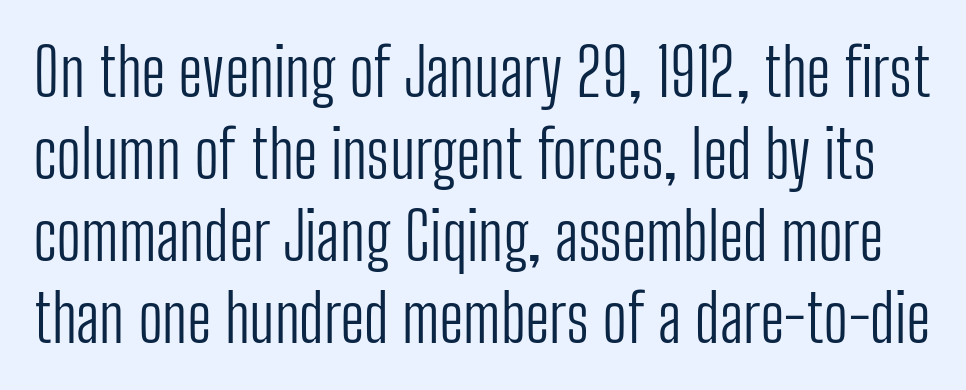
Q: Is the text bold? A: No.
Q: Is the text italic (slanted)? A: No, it is upright.
Q: Is the typeface a serif or a sans-serif typeface? A: Sans-serif.
Q: Is the text underlined? A: No.
Q: Is the spacing between letters normal or unusually wide? A: Normal.
Q: Is the spacing between lines tight, normal or loose? A: Normal.
Q: Width (condensed, normal, or wide)? A: Condensed.
Q: Stroke contrast? A: Low.
Q: x-height? A: Medium.
Q: Monospaced? A: No.
